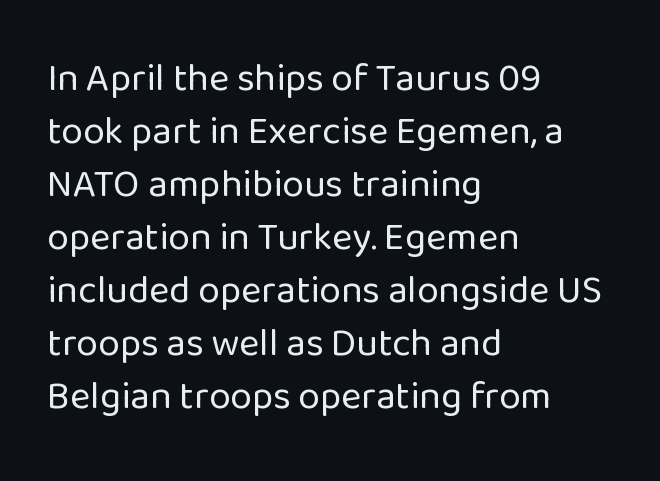
The image shows 39 px regular-weight sans-serif type, upright; set left-aligned, normal line spacing (1.36x), normal letter spacing, not underlined; low stroke contrast and a medium x-height.
